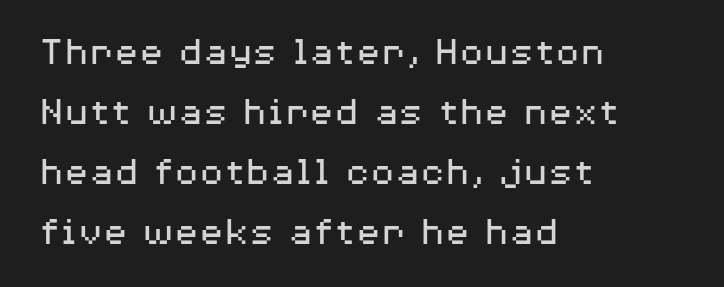
Q: Is the text bold? A: No.
Q: Is the text italic (slanted)? A: No, it is upright.
Q: Is the typeface a serif or a sans-serif typeface? A: Sans-serif.
Q: Is the text underlined? A: No.
Q: How is the paragraph aligned? A: Left-aligned.
Q: Is the spacing between letters normal or unusually wide? A: Normal.
Q: Is the spacing between lines tight, normal or loose? A: Normal.
Q: Width (condensed, normal, or wide)? A: Wide.
Q: Stroke contrast? A: Medium.
Q: x-height? A: Medium.
Q: Monospaced? A: No.
